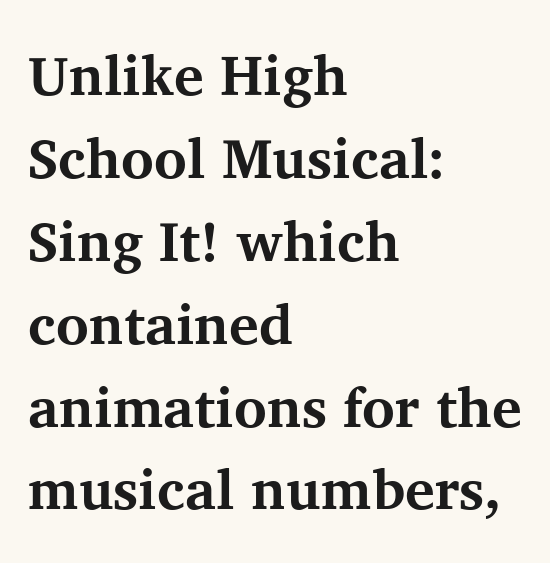
Q: Is the text bold? A: Yes.
Q: Is the text italic (slanted)? A: No, it is upright.
Q: Is the typeface a serif or a sans-serif typeface? A: Serif.
Q: Is the text underlined? A: No.
Q: How is the paragraph aligned? A: Left-aligned.
Q: Is the spacing between letters normal or unusually wide? A: Normal.
Q: Is the spacing between lines tight, normal or loose? A: Normal.
Q: Width (condensed, normal, or wide)? A: Normal.
Q: Stroke contrast? A: Medium.
Q: x-height? A: Medium.
Q: Monospaced? A: No.
